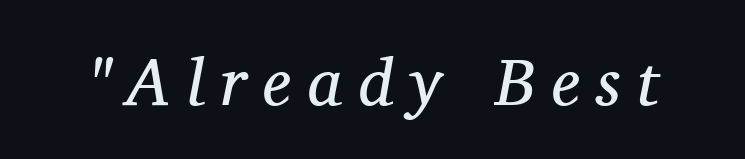
The image shows 67 px regular-weight serif type, italic (leaning right); set unusually wide letter spacing (+0.24 em), not underlined; medium stroke contrast and a medium x-height.
